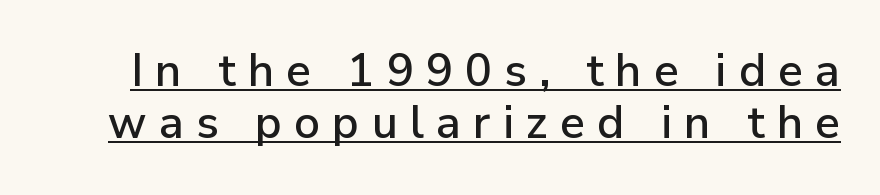
Students, note that the glyphs here are deliberately spaced far apart. Note the varied advance widths — an 'i' is clearly narrower than an 'm'. No italicization has been applied; the sample stays upright. The typeface chosen for these lines omits serifs. This rendering features underlined lettering.
